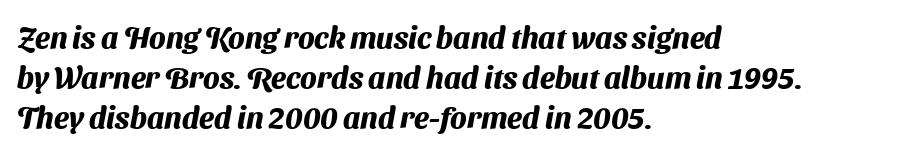
{"serif": "no", "bold": "yes", "weight": "heavy", "width": "normal", "stroke_contrast": "medium", "x_height": "medium", "monospaced": "no", "underline": "no", "align": "left", "line_spacing": "normal", "line_spacing_ratio": 1.34, "letter_spacing": "normal", "letter_spacing_em": 0.0, "glyph_px": 30}
